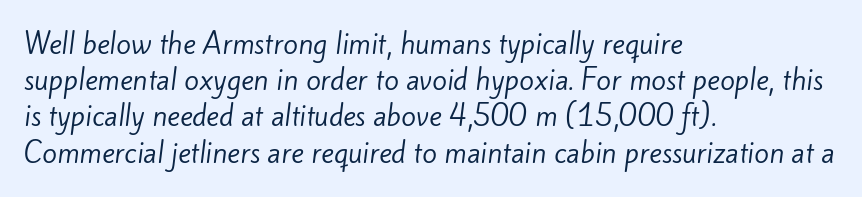
Leading: standard. Standard letterfit; no display-style spreading of the glyphs. The strokes are not fattened; the text isn't bold. All the whitespace from short lines collects on the right. Glance below the letters and you will spot only blank space.
